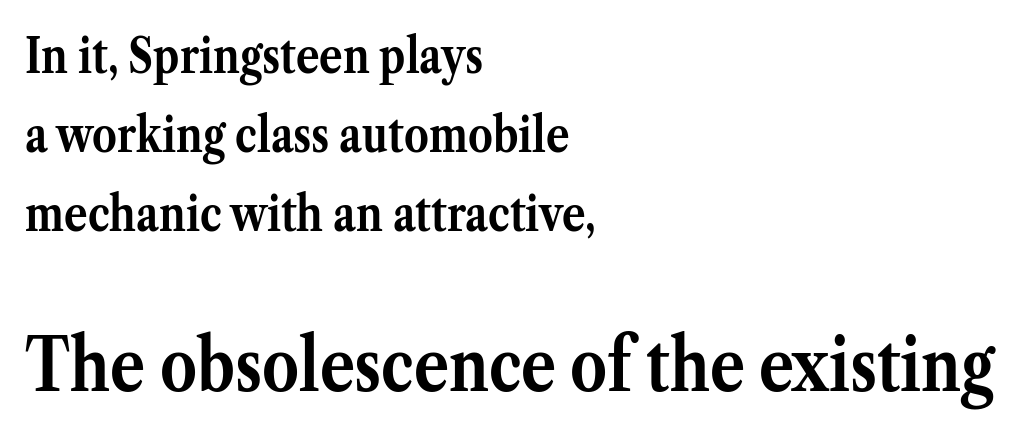
{"serif": "yes", "italic": "no", "bold": "yes", "weight": "semibold", "width": "normal", "stroke_contrast": "medium", "x_height": "medium", "monospaced": "no", "underline": "no", "align": "left", "line_spacing": "normal", "line_spacing_ratio": 1.61, "letter_spacing": "normal", "letter_spacing_em": 0.0, "larger_block": "second", "size_ratio": 1.49, "glyph_px": 73}
